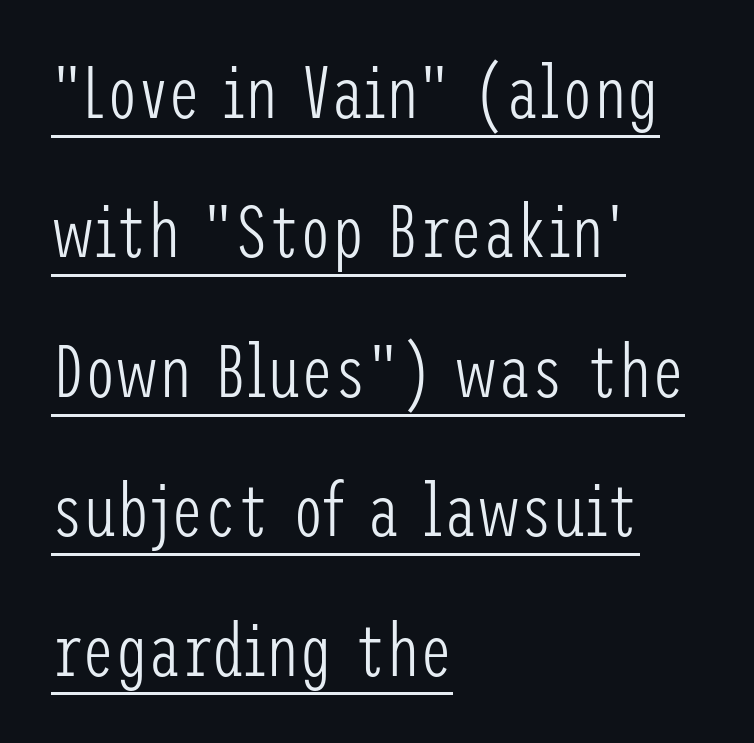
The line-height multiplier appears high, well above default. Alignment: flush left. The typesetter has applied underlining to the passage shown. Compared with a typical body face, this is equally light or lighter still. Inter-character spacing is left at the font's built-in metrics.
